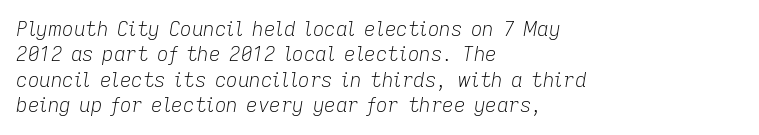
The image shows 20 px text type, italic (leaning right); set left-aligned, normal line spacing (1.27x), normal letter spacing, not underlined.
